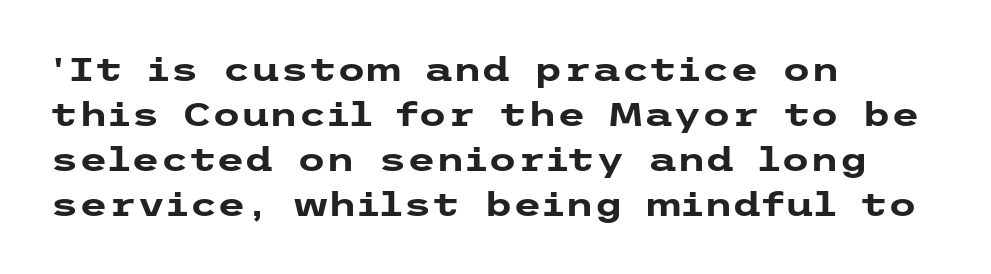
Q: Is the text bold? A: Yes.
Q: Is the text italic (slanted)? A: No, it is upright.
Q: Is the typeface a serif or a sans-serif typeface? A: Sans-serif.
Q: Is the text underlined? A: No.
Q: How is the paragraph aligned? A: Left-aligned.
Q: Is the spacing between letters normal or unusually wide? A: Normal.
Q: Is the spacing between lines tight, normal or loose? A: Normal.
Q: Width (condensed, normal, or wide)? A: Wide.
Q: Stroke contrast? A: Low.
Q: x-height? A: Medium.
